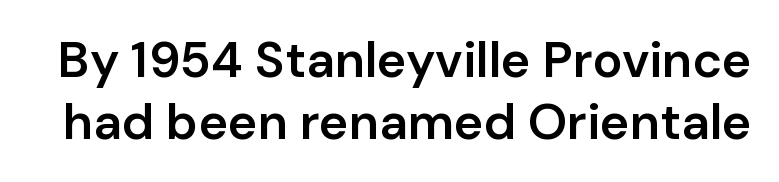
Rendered with straight, roman letterforms. In terms of letterspacing, this is plain default setting. You could not count columns in this text — the font is proportionally spaced. The passage shown is not underscored anywhere. To sum up the face: it is a sans, with no serifs.
